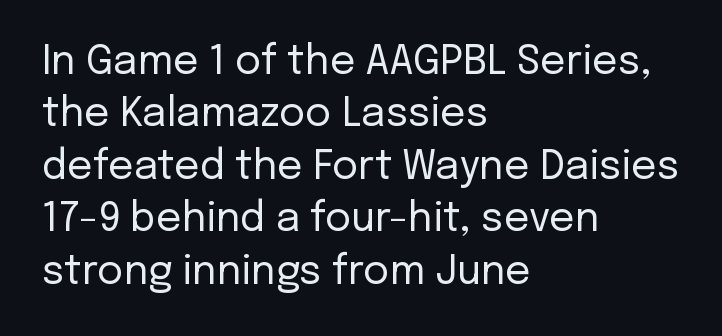
Q: Is the text bold? A: No.
Q: Is the text italic (slanted)? A: No, it is upright.
Q: Is the typeface a serif or a sans-serif typeface? A: Sans-serif.
Q: Is the text underlined? A: No.
Q: How is the paragraph aligned? A: Left-aligned.
Q: Is the spacing between letters normal or unusually wide? A: Normal.
Q: Is the spacing between lines tight, normal or loose? A: Normal.
Q: Width (condensed, normal, or wide)? A: Normal.
Q: Stroke contrast? A: Low.
Q: x-height? A: Medium.
Q: Monospaced? A: No.
